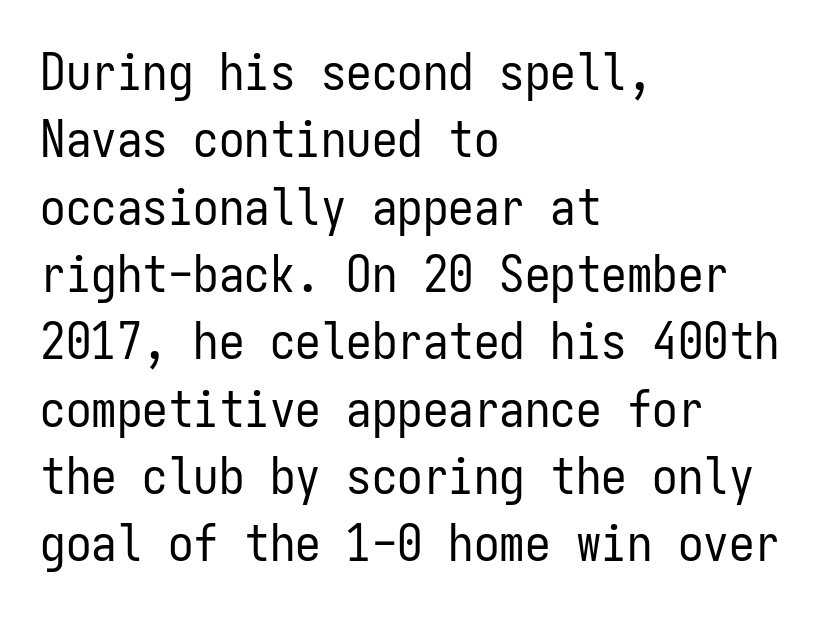
Q: Is the text bold? A: No.
Q: Is the text italic (slanted)? A: No, it is upright.
Q: Is the typeface a serif or a sans-serif typeface? A: Sans-serif.
Q: Is the text underlined? A: No.
Q: How is the paragraph aligned? A: Left-aligned.
Q: Is the spacing between letters normal or unusually wide? A: Normal.
Q: Is the spacing between lines tight, normal or loose? A: Normal.
Q: Width (condensed, normal, or wide)? A: Condensed.
Q: Stroke contrast? A: Low.
Q: x-height? A: Medium.
Q: Monospaced? A: Yes.
